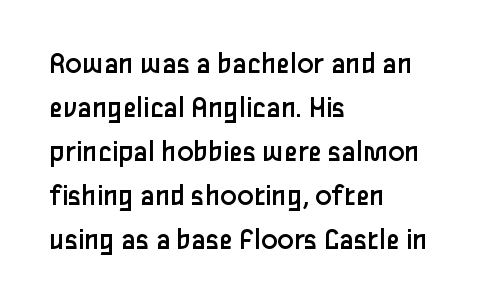
Q: Is the text bold? A: No.
Q: Is the text italic (slanted)? A: No, it is upright.
Q: Is the typeface a serif or a sans-serif typeface? A: Sans-serif.
Q: Is the text underlined? A: No.
Q: How is the paragraph aligned? A: Left-aligned.
Q: Is the spacing between letters normal or unusually wide? A: Normal.
Q: Is the spacing between lines tight, normal or loose? A: Normal.
Q: Width (condensed, normal, or wide)? A: Normal.
Q: Stroke contrast? A: Low.
Q: x-height? A: Medium.
Q: Monospaced? A: No.
